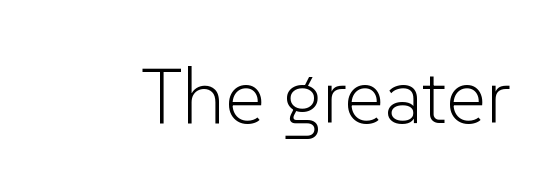
The font family rendered here belongs to the sans-serif group. Every stem runs plumb, perpendicular to the baseline. The letters advance in unequal steps, a hallmark of proportional type. The typeface has the unassuming heft of standard copy or less. Tracking value appears to be zero — textbook default spacing. The zone under the glyphs is completely vacant.
